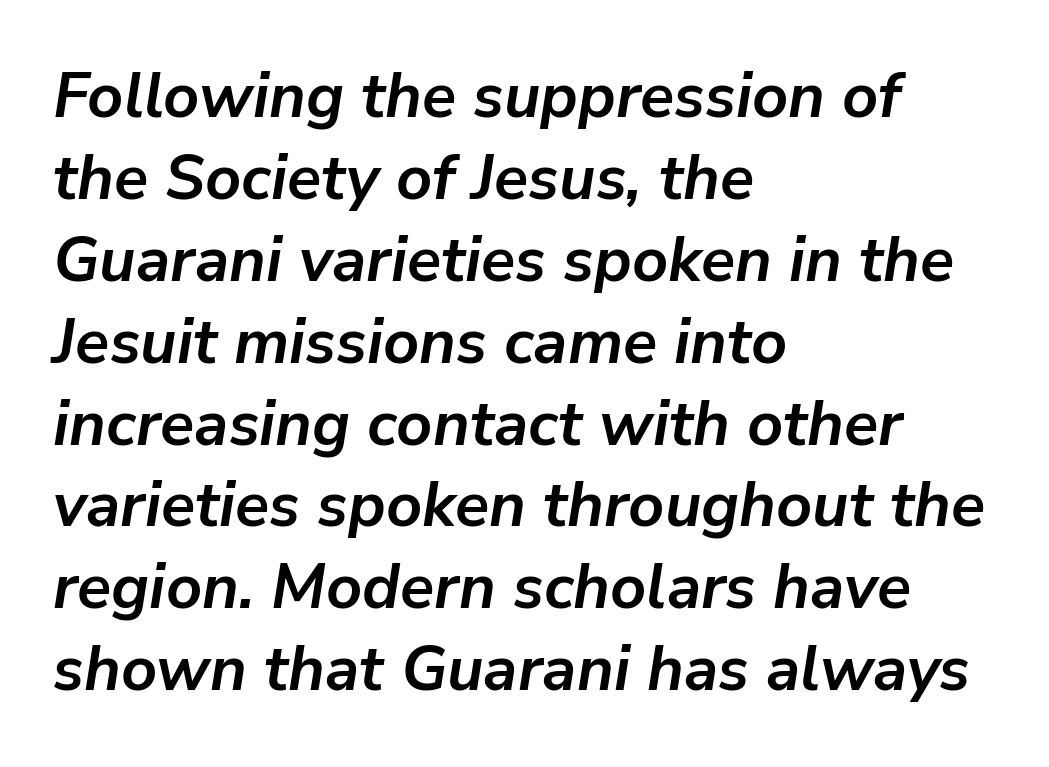
Weight: bold. Teacher's note: observe the even left margin — that is flush-left alignment. Tracking value appears to be zero — textbook default spacing. The lettering tilts uniformly, giving the passage an italic look.
